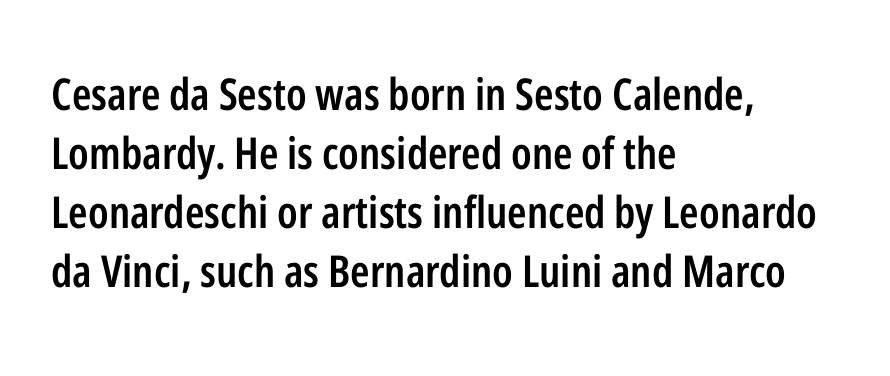
Q: Is the text bold? A: Semi-bold.
Q: Is the text italic (slanted)? A: No, it is upright.
Q: Is the typeface a serif or a sans-serif typeface? A: Sans-serif.
Q: Is the text underlined? A: No.
Q: How is the paragraph aligned? A: Left-aligned.
Q: Is the spacing between letters normal or unusually wide? A: Normal.
Q: Is the spacing between lines tight, normal or loose? A: Normal.
Q: Width (condensed, normal, or wide)? A: Condensed.
Q: Stroke contrast? A: Low.
Q: x-height? A: Medium.
Q: Monospaced? A: No.
